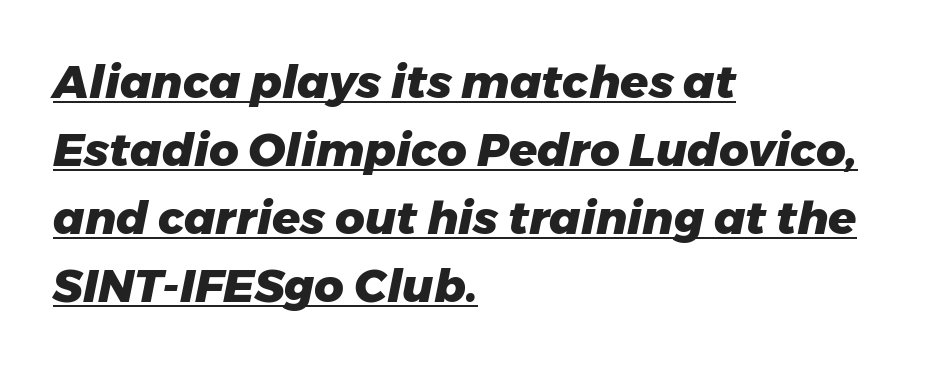
Q: Is the text bold? A: Yes.
Q: Is the text italic (slanted)? A: Yes, it leans right by about 11 degrees.
Q: Is the text underlined? A: Yes.
Q: How is the paragraph aligned? A: Left-aligned.
Q: Is the spacing between letters normal or unusually wide? A: Normal.
Q: Is the spacing between lines tight, normal or loose? A: Normal.
Q: Width (condensed, normal, or wide)? A: Normal.
Q: Stroke contrast? A: Low.
Q: x-height? A: Medium.
Q: Monospaced? A: No.
